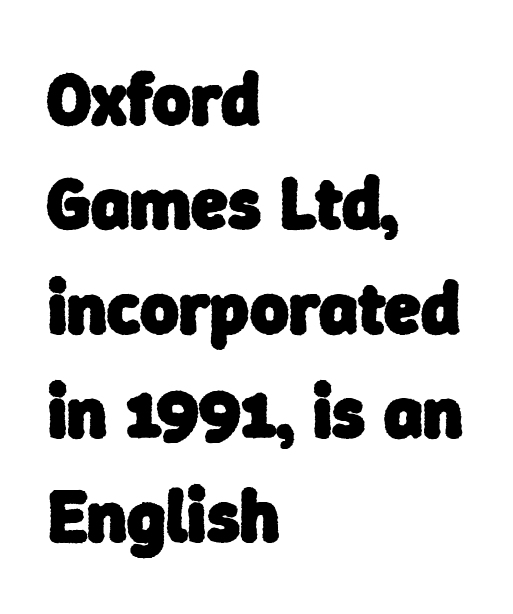
Q: Is the text bold? A: Yes.
Q: Is the typeface a serif or a sans-serif typeface? A: Sans-serif.
Q: Is the text underlined? A: No.
Q: How is the paragraph aligned? A: Left-aligned.
Q: Is the spacing between letters normal or unusually wide? A: Normal.
Q: Is the spacing between lines tight, normal or loose? A: Normal.
Q: Width (condensed, normal, or wide)? A: Normal.
Q: Stroke contrast? A: Low.
Q: x-height? A: Medium.
Q: Monospaced? A: No.
